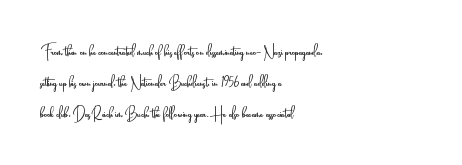
{"bold": "no", "underline": "no", "align": "left", "line_spacing": "normal", "line_spacing_ratio": 1.56, "letter_spacing": "normal", "letter_spacing_em": 0.0, "glyph_px": 20}
